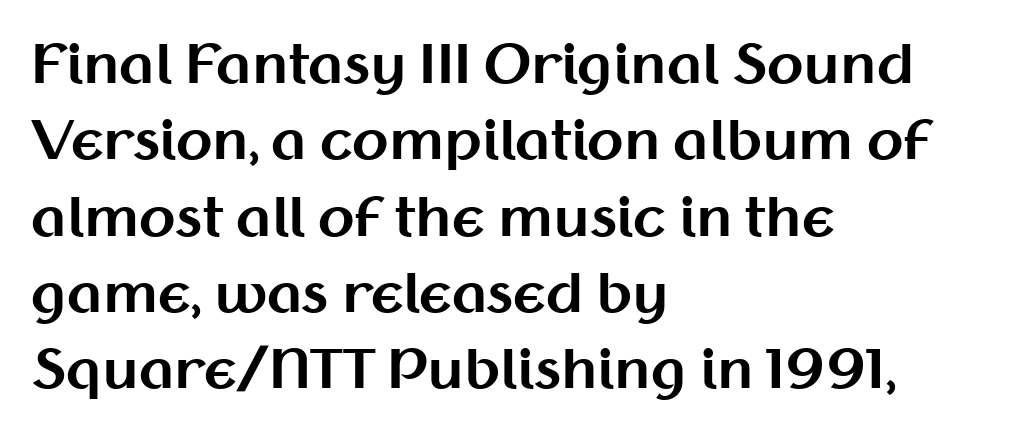
Q: Is the text bold? A: Yes.
Q: Is the text italic (slanted)? A: No, it is upright.
Q: Is the typeface a serif or a sans-serif typeface? A: Sans-serif.
Q: Is the text underlined? A: No.
Q: How is the paragraph aligned? A: Left-aligned.
Q: Is the spacing between letters normal or unusually wide? A: Normal.
Q: Is the spacing between lines tight, normal or loose? A: Normal.
Q: Width (condensed, normal, or wide)? A: Normal.
Q: Stroke contrast? A: Medium.
Q: x-height? A: Medium.
Q: Monospaced? A: No.
